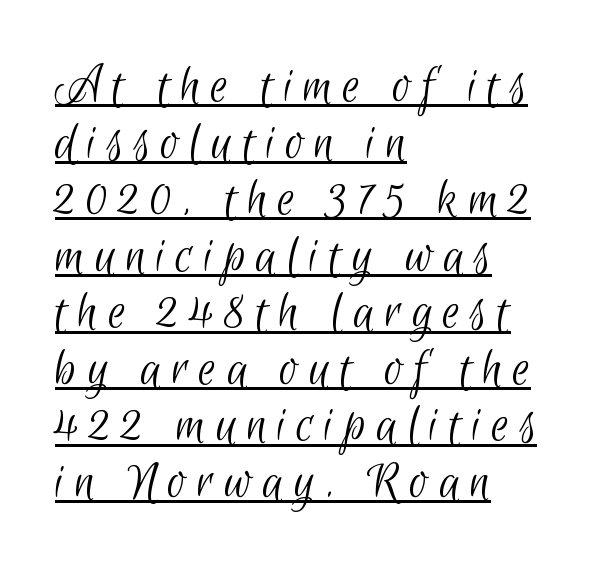
{"serif": "no", "bold": "no", "weight": "light", "width": "condensed", "stroke_contrast": "low", "x_height": "small", "monospaced": "no", "underline": "yes", "align": "left", "line_spacing": "tight", "line_spacing_ratio": 1.01, "glyph_px": 56}
